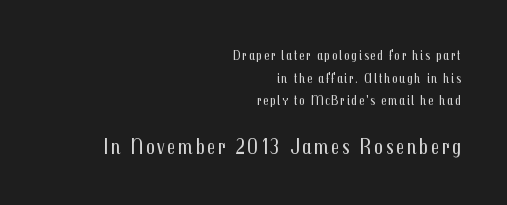
Q: Is the text bold? A: No.
Q: Is the text italic (slanted)? A: No, it is upright.
Q: Is the text underlined? A: No.
Q: How is the paragraph aligned? A: Right-aligned.
Q: Is the spacing between lines tight, normal or loose? A: Normal.
Q: Which block of text is set in a larger size, the first (top) or the second (bottom)? A: The second (bottom) one.
